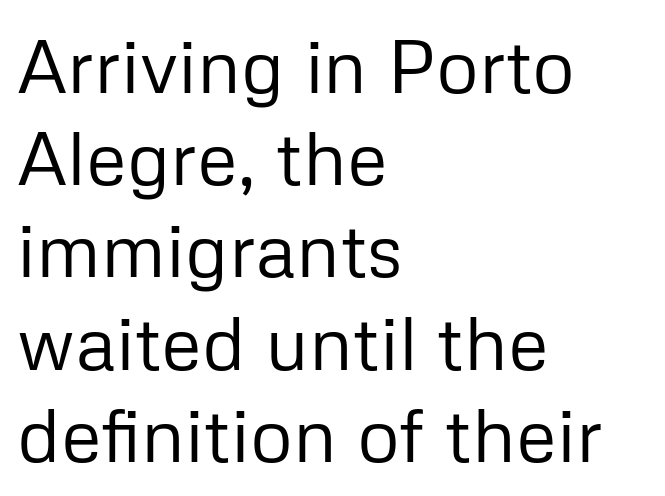
Q: Is the text bold? A: No.
Q: Is the text italic (slanted)? A: No, it is upright.
Q: Is the typeface a serif or a sans-serif typeface? A: Sans-serif.
Q: Is the text underlined? A: No.
Q: How is the paragraph aligned? A: Left-aligned.
Q: Is the spacing between letters normal or unusually wide? A: Normal.
Q: Width (condensed, normal, or wide)? A: Normal.
Q: Stroke contrast? A: Low.
Q: x-height? A: Medium.
Q: Monospaced? A: No.
